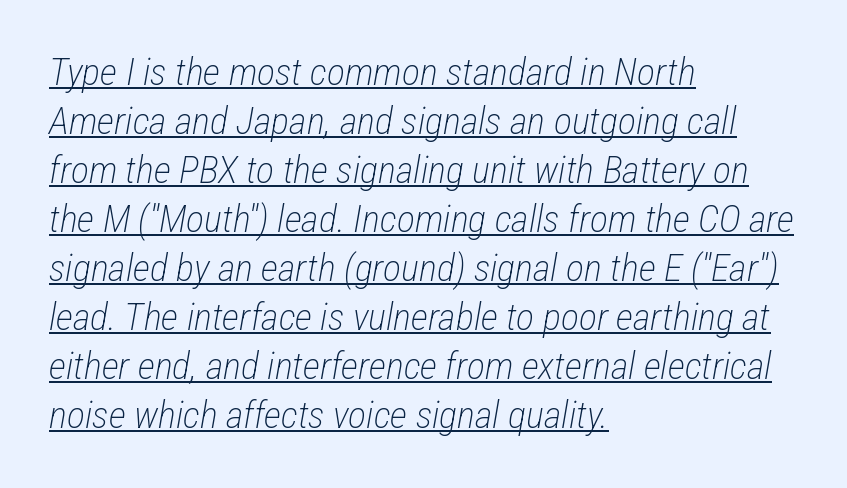
Q: Is the text bold? A: No.
Q: Is the text italic (slanted)? A: Yes, it leans right by about 12 degrees.
Q: Is the text underlined? A: Yes.
Q: How is the paragraph aligned? A: Left-aligned.
Q: Is the spacing between letters normal or unusually wide? A: Normal.
Q: Is the spacing between lines tight, normal or loose? A: Normal.
Q: Width (condensed, normal, or wide)? A: Condensed.
Q: Stroke contrast? A: Low.
Q: x-height? A: Medium.
Q: Monospaced? A: No.
